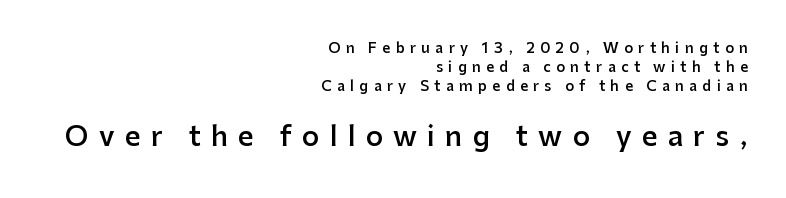
The face used here appears at its bigger size in the lower chunk. The strokes are fattened partway — semibold, not bold. In terms of posture, this sample is upright. The designer left line spacing at the default. The type is letterspaced generously, with wide tracking. This rendering uses right alignment, leaving the left contour irregular.
